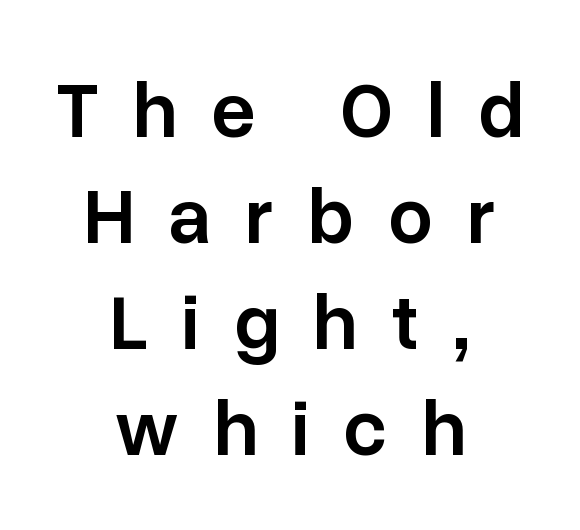
Q: Is the text bold? A: Semi-bold.
Q: Is the text italic (slanted)? A: No, it is upright.
Q: Is the typeface a serif or a sans-serif typeface? A: Sans-serif.
Q: Is the text underlined? A: No.
Q: How is the paragraph aligned? A: Centered.
Q: Is the spacing between letters normal or unusually wide? A: Unusually wide.
Q: Is the spacing between lines tight, normal or loose? A: Normal.
Q: Width (condensed, normal, or wide)? A: Normal.
Q: Stroke contrast? A: Low.
Q: x-height? A: Medium.
Q: Monospaced? A: No.
